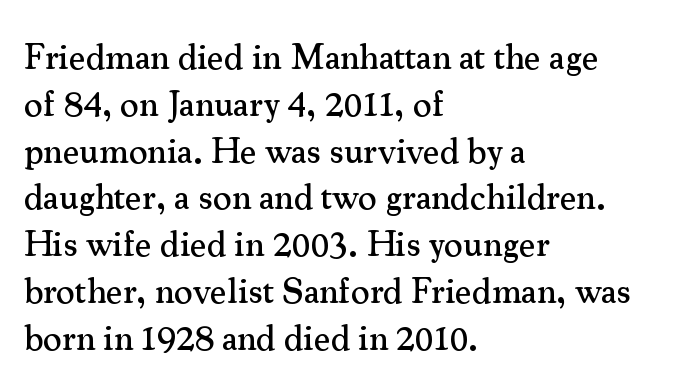
The leading is moderate, giving the passage an even texture. The face used here is proportionally spaced, like ordinary book or web type. Do the letters lean? They stand straight. Horizontally, the lines are justified to the leading edge only. This rendering leaves character spacing at its baseline value. Each letter's strokes conclude with small projecting serifs.
